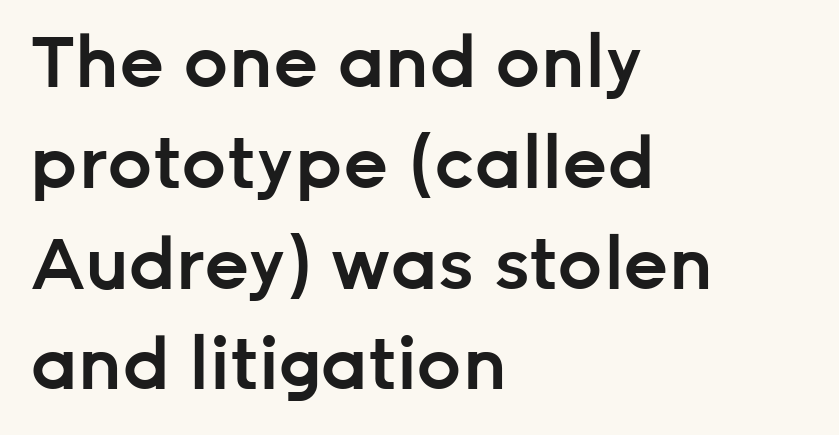
{"serif": "no", "italic": "no", "bold": "semi", "weight": "semibold", "width": "normal", "stroke_contrast": "low", "x_height": "medium", "monospaced": "no", "underline": "no", "align": "left", "line_spacing": "normal", "line_spacing_ratio": 1.42, "letter_spacing": "normal", "letter_spacing_em": 0.0, "glyph_px": 71}
